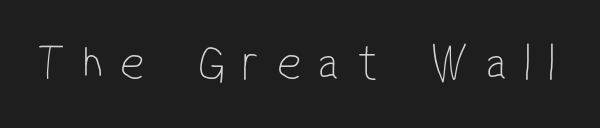
The passage shown is typed in a proportional face where columns would drift. On a weight scale, this lands at 450 or below. The rendering inserts visible extra space after every character. The face used here is a sans, in the tradition of grotesques and geometrics. Anything drawn beneath the words? Only blank space.
